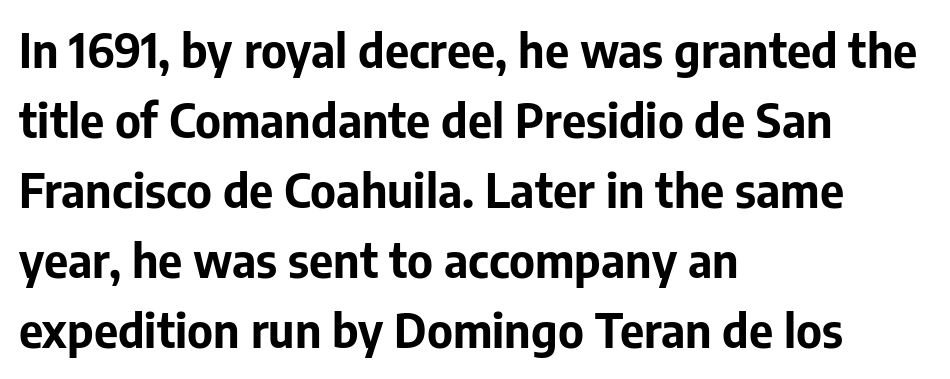
{"serif": "no", "italic": "no", "bold": "yes", "weight": "bold", "width": "normal", "stroke_contrast": "low", "x_height": "medium", "monospaced": "no", "underline": "no", "align": "left", "line_spacing": "normal", "line_spacing_ratio": 1.49, "letter_spacing": "normal", "letter_spacing_em": 0.0, "glyph_px": 47}
